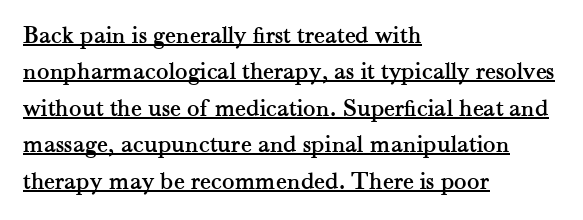
Q: Is the text italic (slanted)? A: No, it is upright.
Q: Is the text underlined? A: Yes.
Q: How is the paragraph aligned? A: Left-aligned.
Q: Is the spacing between letters normal or unusually wide? A: Normal.
Q: Is the spacing between lines tight, normal or loose? A: Normal.
